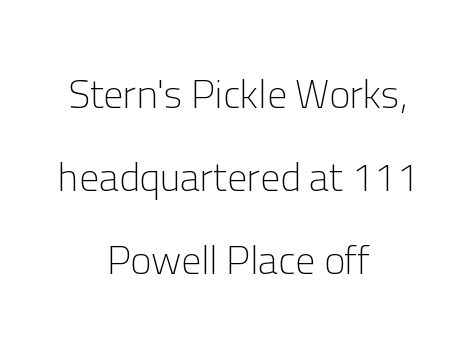
The image shows 40 px light sans-serif type, upright; set centered, loose line spacing (2.08x), normal letter spacing, not underlined; low stroke contrast and a medium x-height.
